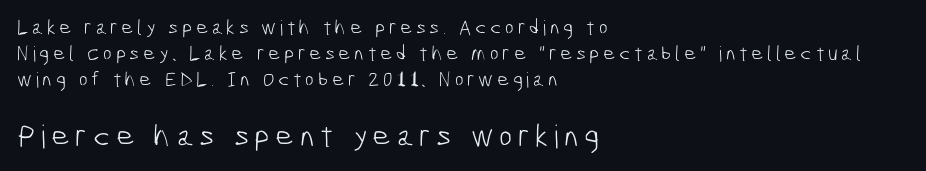
{"serif": "no", "bold": "no", "weight": "light", "width": "condensed", "stroke_contrast": "low", "x_height": "medium", "monospaced": "no", "underline": "no", "align": "left", "line_spacing_ratio": 1.23, "larger_block": "second", "size_ratio": 1.52, "glyph_px": 32}
